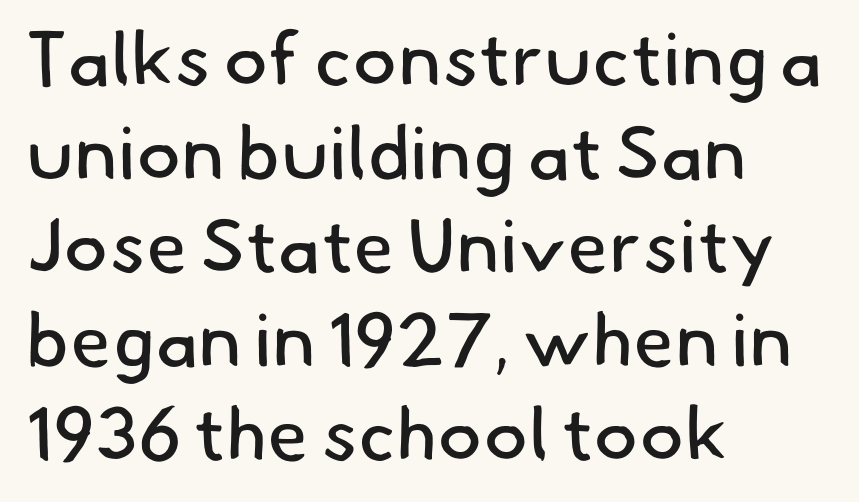
The image shows 75 px regular-weight sans-serif type; set left-aligned, normal line spacing (1.25x), normal letter spacing, not underlined; low stroke contrast and a small x-height.
